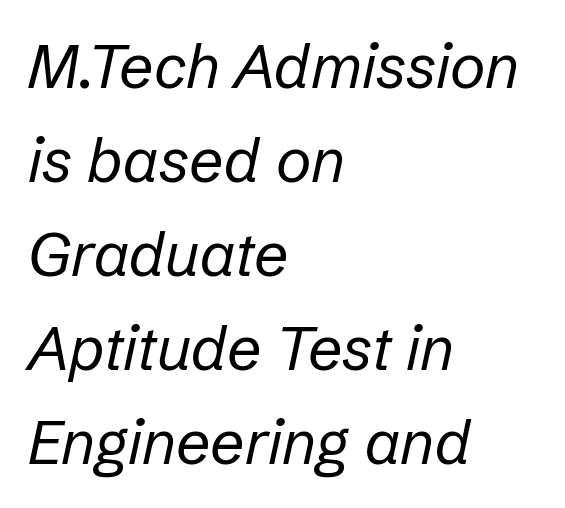
Q: Is the text bold? A: No.
Q: Is the text italic (slanted)? A: Yes, it leans right by about 12 degrees.
Q: Is the text underlined? A: No.
Q: How is the paragraph aligned? A: Left-aligned.
Q: Is the spacing between letters normal or unusually wide? A: Normal.
Q: Is the spacing between lines tight, normal or loose? A: Normal.
Q: Width (condensed, normal, or wide)? A: Normal.
Q: Stroke contrast? A: Low.
Q: x-height? A: Medium.
Q: Monospaced? A: No.
